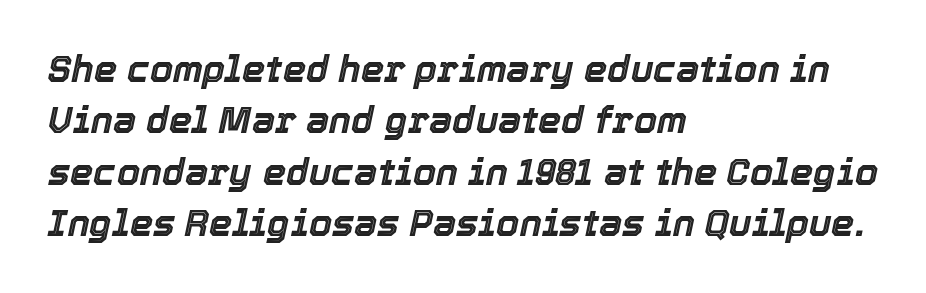
Q: Is the text italic (slanted)? A: Yes, it leans right by about 12 degrees.
Q: Is the text underlined? A: No.
Q: How is the paragraph aligned? A: Left-aligned.
Q: Is the spacing between letters normal or unusually wide? A: Normal.
Q: Is the spacing between lines tight, normal or loose? A: Normal.
Q: Width (condensed, normal, or wide)? A: Normal.
Q: x-height? A: Medium.
Q: Monospaced? A: No.
